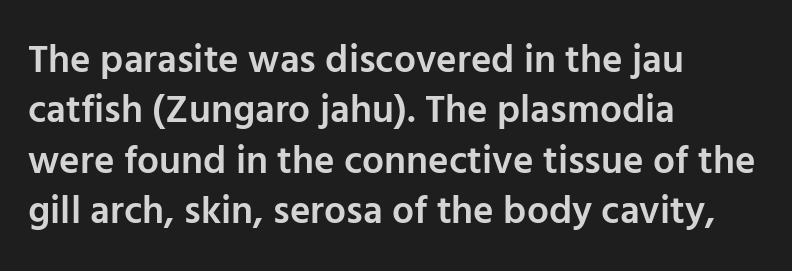
The sample has been set in demibold, a notch under bold. Note: no serifs on the glyphs. The letters advance in unequal steps, a hallmark of proportional type. Underlining? Definitely not there. You could call the tracking neutral — neither tight nor loose. These lines sit exactly where default settings would place them.
